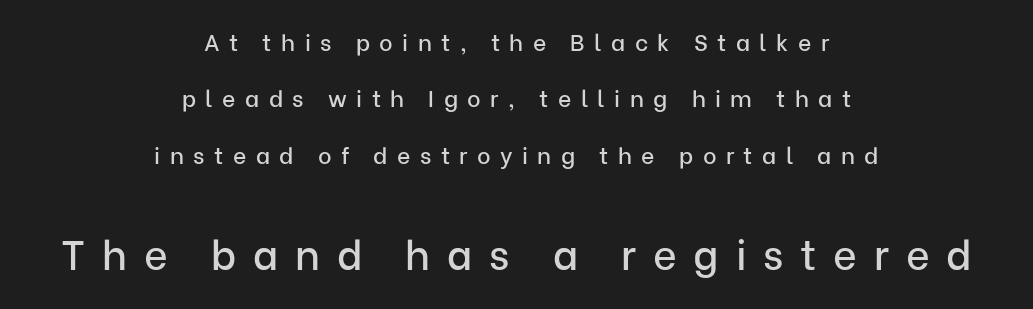
Quick note: not italic, upright. Honestly, the rows look like they've been pulled way apart. Look at the tracking — it's clearly loosened, letters drifting apart. These lines are rendered in a variable-pitch font.
